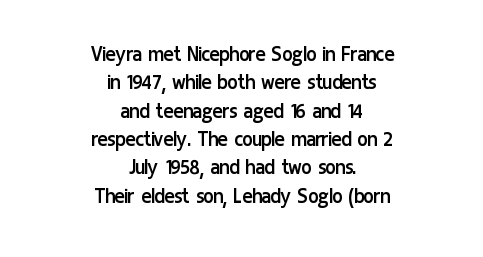
Clear beneath every line of the passage. Heft: none added — not bold. The rag falls on both sides of this text block equally. Tall strokes in this sample are plumb rather than angled. Spacing between characters is what you'd get straight out of the box.
